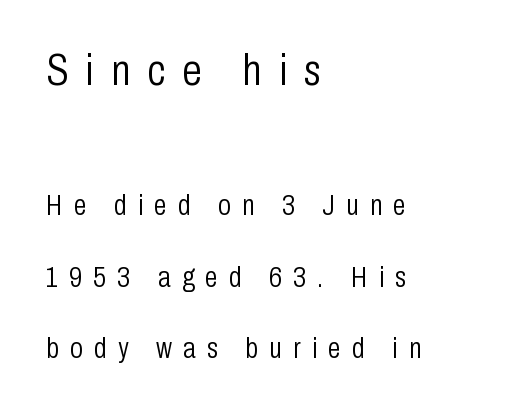
{"serif": "no", "italic": "no", "bold": "no", "weight": "light", "width": "condensed", "stroke_contrast": "low", "x_height": "medium", "monospaced": "no", "underline": "no", "align": "left", "line_spacing": "loose", "line_spacing_ratio": 2.46, "letter_spacing": "wide", "letter_spacing_em": 0.39, "larger_block": "first", "size_ratio": 1.52, "glyph_px": 44}
